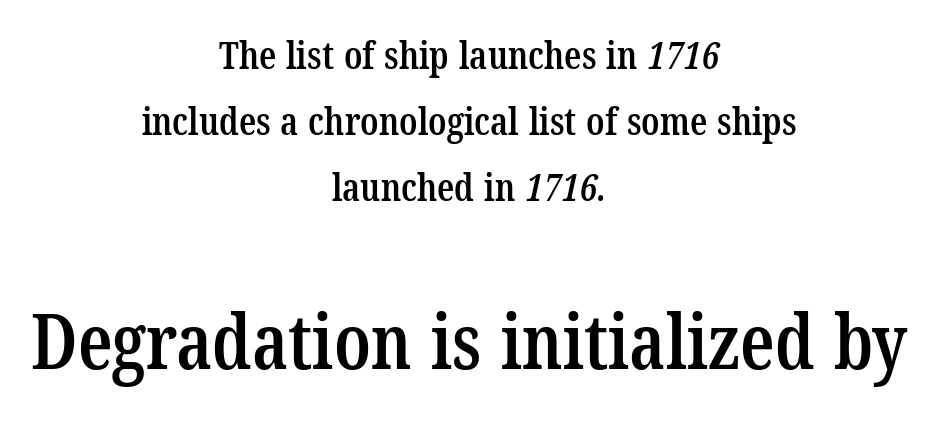
The space directly below the letters is spotless. This is serif lettering, the kind often seen in printed books. The rendering uses a semibold face; strokes are thickened but not to full bold. Here the glyphs are tracked normally, forming tight word shapes. Look at the glyph heights: the lower group is clearly the bigger setting.
